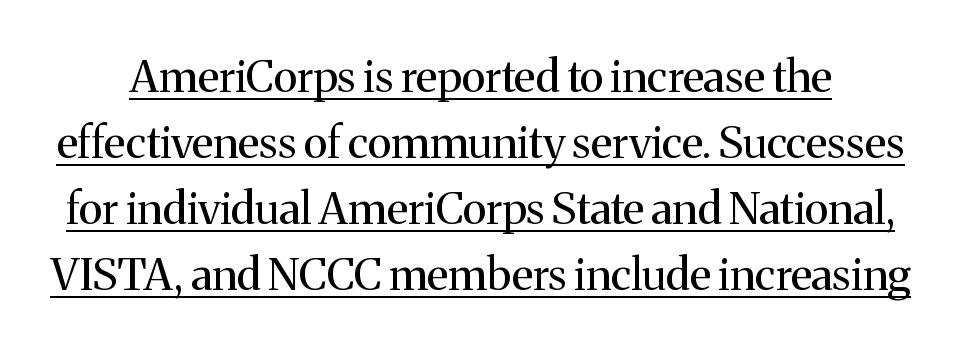
Q: Is the text bold? A: No.
Q: Is the text italic (slanted)? A: No, it is upright.
Q: Is the typeface a serif or a sans-serif typeface? A: Serif.
Q: Is the text underlined? A: Yes.
Q: Is the spacing between letters normal or unusually wide? A: Normal.
Q: Is the spacing between lines tight, normal or loose? A: Normal.
Q: Width (condensed, normal, or wide)? A: Normal.
Q: Stroke contrast? A: Medium.
Q: x-height? A: Medium.
Q: Monospaced? A: No.
